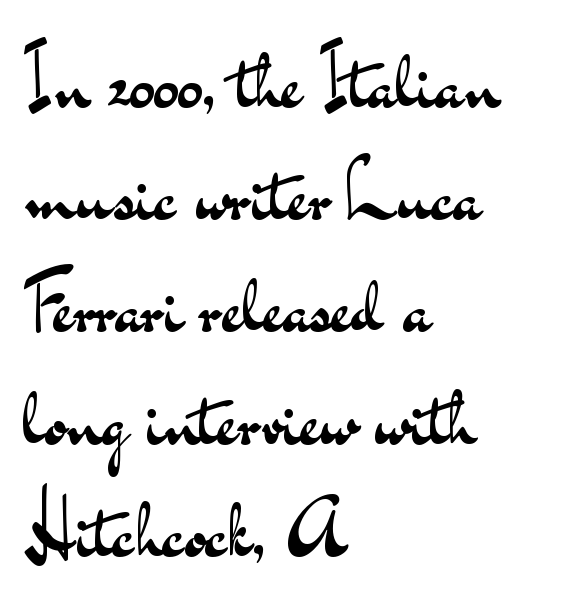
{"serif": "no", "bold": "no", "weight": "regular", "width": "wide", "stroke_contrast": "medium", "x_height": "small", "monospaced": "no", "underline": "no", "align": "left", "line_spacing": "normal", "line_spacing_ratio": 1.42, "letter_spacing": "normal", "letter_spacing_em": 0.0, "glyph_px": 79}
